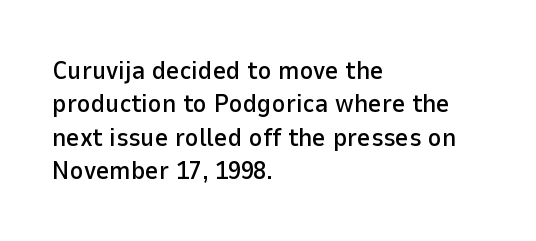
Q: Is the text italic (slanted)? A: No, it is upright.
Q: Is the text underlined? A: No.
Q: How is the paragraph aligned? A: Left-aligned.
Q: Is the spacing between letters normal or unusually wide? A: Normal.
Q: Is the spacing between lines tight, normal or loose? A: Normal.
